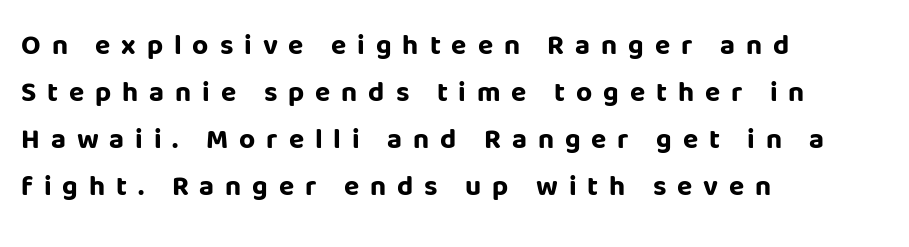
{"serif": "no", "italic": "no", "bold": "yes", "weight": "bold", "width": "normal", "stroke_contrast": "low", "x_height": "large", "monospaced": "no", "underline": "no", "align": "left", "line_spacing": "normal", "line_spacing_ratio": 1.68, "letter_spacing": "wide", "letter_spacing_em": 0.39, "glyph_px": 28}
